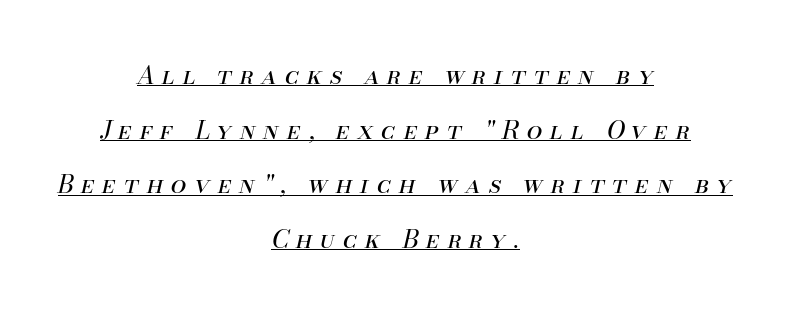
{"italic": "yes", "lean": "right", "slant_degrees": 13, "bold": "no", "underline": "yes", "align": "center", "line_spacing": "loose", "line_spacing_ratio": 2.19, "letter_spacing": "wide", "letter_spacing_em": 0.32, "glyph_px": 25}
